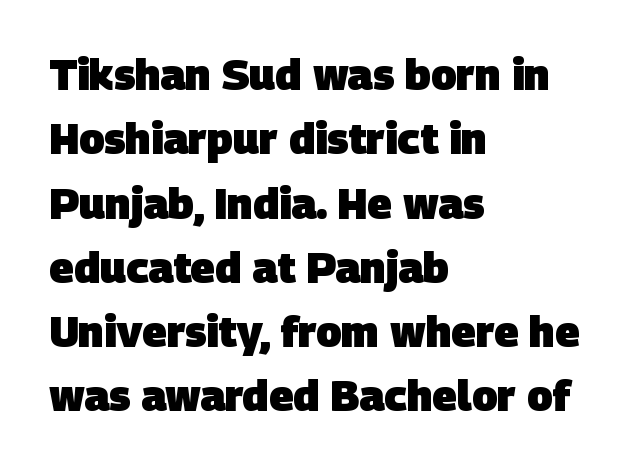
The image shows 42 px heavy sans-serif type; set left-aligned, normal line spacing (1.53x), normal letter spacing, not underlined; low stroke contrast and a large x-height.
